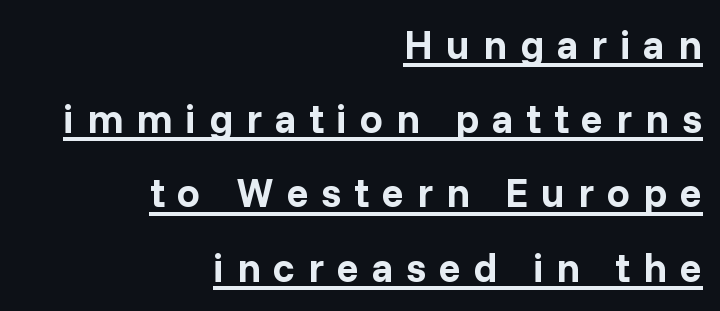
Underlined type. Do the characters align in a grid? No, the font is proportional. Italic: no, the glyphs are upright roman. You can tell from the bare stems that sans-serif type was used.
